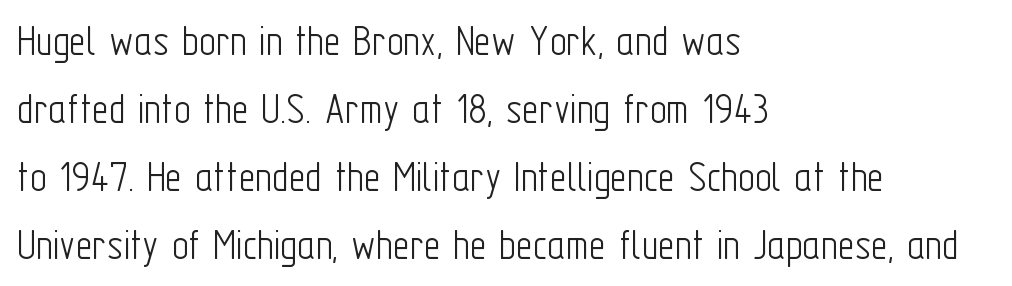
{"serif": "no", "italic": "no", "bold": "no", "weight": "light", "width": "condensed", "stroke_contrast": "low", "x_height": "medium", "monospaced": "no", "underline": "no", "align": "left", "line_spacing": "normal", "line_spacing_ratio": 1.48, "letter_spacing": "normal", "letter_spacing_em": 0.0, "glyph_px": 46}
